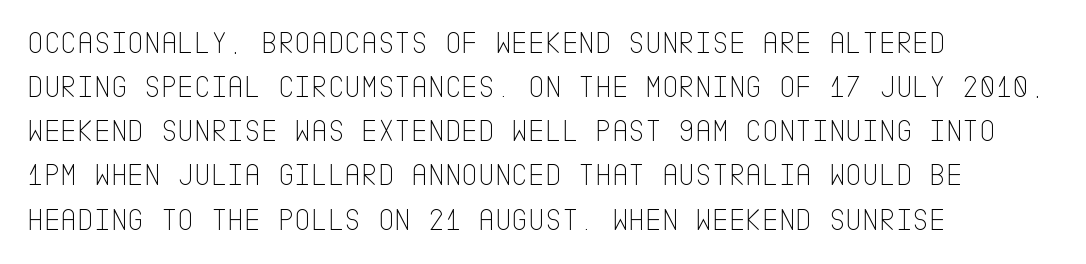
The image shows 32 px thin, condensed sans-serif type, upright; set left-aligned, normal line spacing (1.38x), normal letter spacing, not underlined; low stroke contrast and a large x-height.
